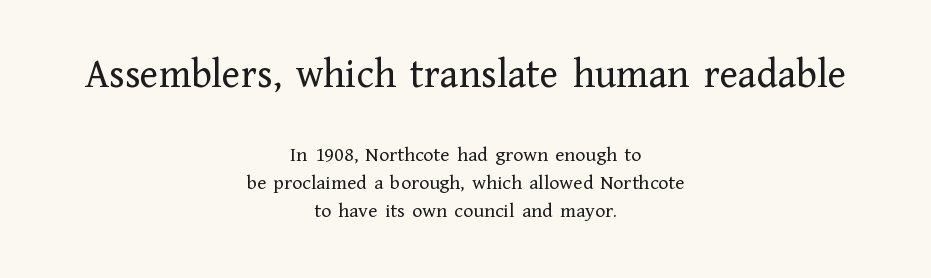
A roman cut, with each character standing at attention. Rows of type keep a routine distance in the vertical direction. Which margin do the lines hug? Neither — every line sits in the middle. Each stroke keeps to a modest, everyday thickness or less. Compare the two chunks: the upper has the greater cap height.
